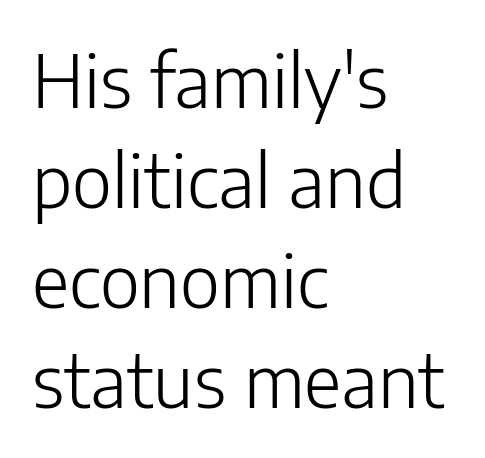
The letters advance in unequal steps, a hallmark of proportional type. The lines sit at an ordinary, default distance from one another. The letterforms sit at book weight or below. The strip under each line holds only bare page.
